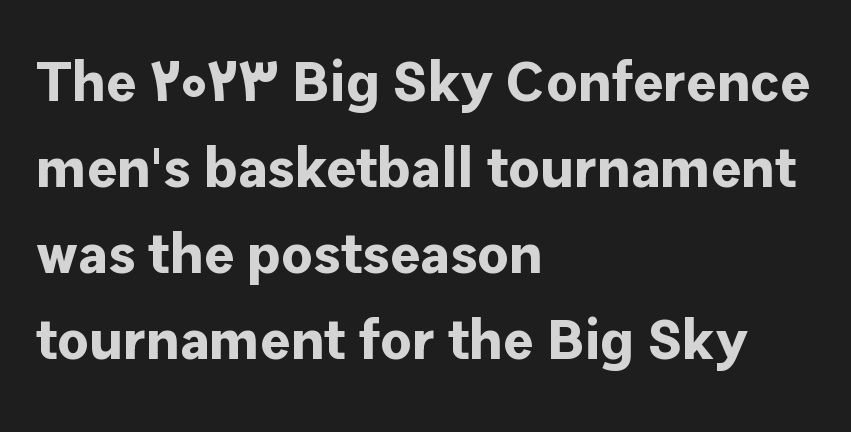
{"serif": "no", "italic": "no", "bold": "yes", "weight": "bold", "width": "normal", "stroke_contrast": "low", "x_height": "medium", "monospaced": "no", "underline": "no", "align": "left", "line_spacing": "normal", "line_spacing_ratio": 1.51, "letter_spacing": "normal", "letter_spacing_em": 0.0, "glyph_px": 57}
